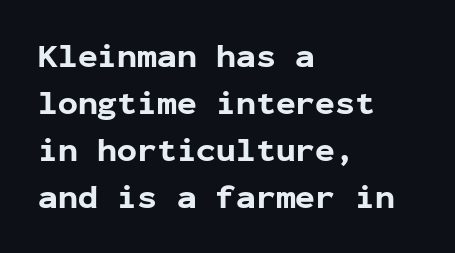
Q: Is the text bold? A: Yes.
Q: Is the text italic (slanted)? A: No, it is upright.
Q: Is the typeface a serif or a sans-serif typeface? A: Sans-serif.
Q: Is the text underlined? A: No.
Q: How is the paragraph aligned? A: Left-aligned.
Q: Is the spacing between letters normal or unusually wide? A: Normal.
Q: Is the spacing between lines tight, normal or loose? A: Normal.
Q: Width (condensed, normal, or wide)? A: Normal.
Q: Stroke contrast? A: Low.
Q: x-height? A: Medium.
Q: Monospaced? A: Yes.
